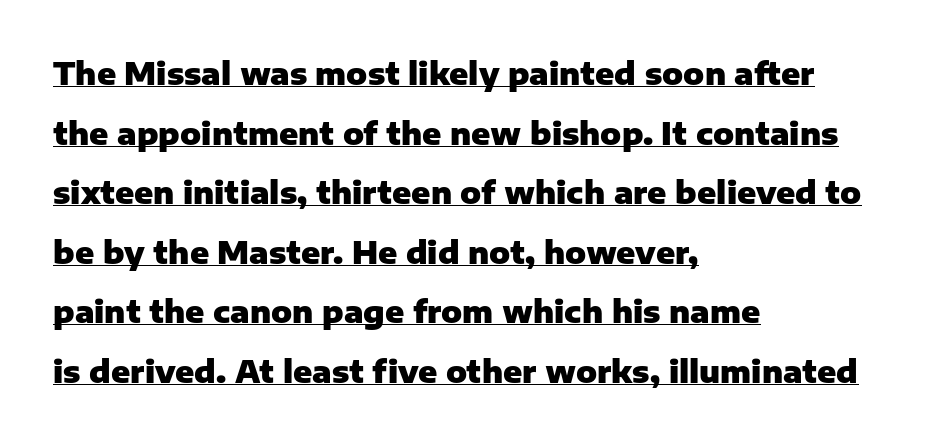
The font family rendered here belongs to the sans-serif group. Is this a fixed-width face? No — the glyphs have proportional, varying widths. The block of text is sparse from top to bottom, with ample space between rows. The paragraph has a hard left edge and a soft right edge.
